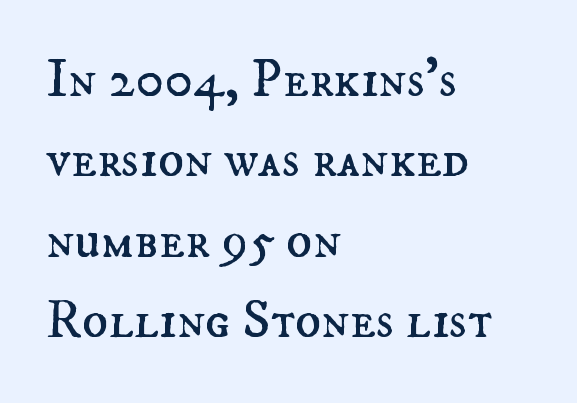
Left-aligned paragraph, ragged on the right. Looks like regular typesetting: each glyph gets only the width it needs. The letterforms sit shoulder to shoulder at normal distance. Honestly, there is no underline to notice here at all. The axis of the letterforms is exactly vertical.
